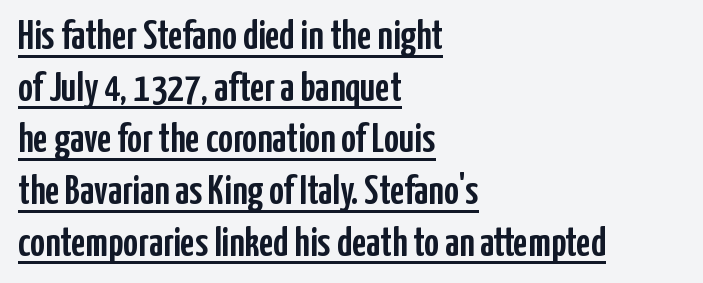
{"serif": "no", "italic": "no", "width": "condensed", "stroke_contrast": "low", "x_height": "medium", "monospaced": "no", "underline": "yes", "align": "left", "line_spacing": "normal", "line_spacing_ratio": 1.26, "letter_spacing": "normal", "letter_spacing_em": 0.0, "glyph_px": 41}
